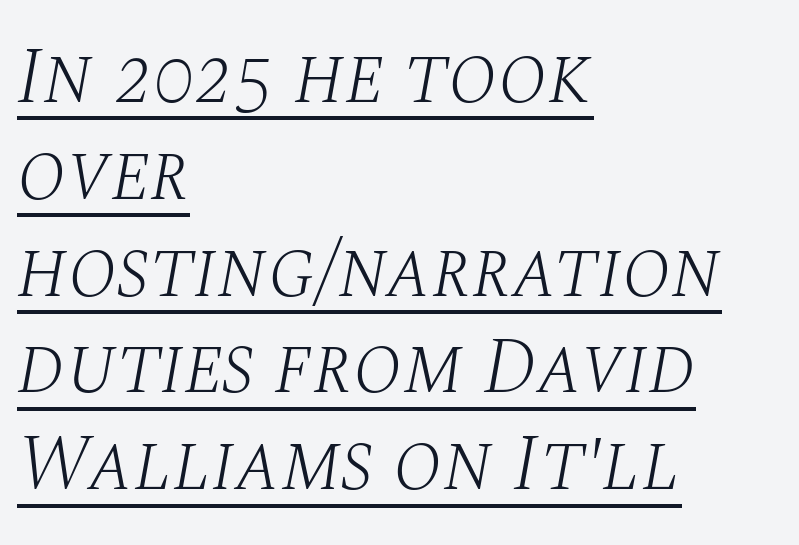
{"serif": "yes", "italic": "yes", "lean": "right", "slant_degrees": 10, "bold": "no", "weight": "light", "width": "normal", "stroke_contrast": "medium", "x_height": "large", "monospaced": "no", "underline": "yes", "align": "left", "line_spacing_ratio": 1.21, "letter_spacing": "normal", "letter_spacing_em": 0.0, "glyph_px": 80}
